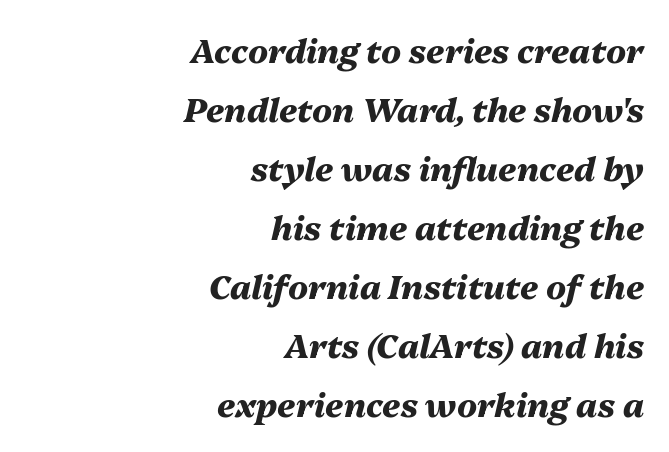
{"italic": "yes", "lean": "right", "slant_degrees": 13, "bold": "yes", "weight": "heavy", "width": "normal", "stroke_contrast": "medium", "x_height": "medium", "monospaced": "no", "underline": "no", "align": "right", "line_spacing_ratio": 1.79, "letter_spacing": "normal", "letter_spacing_em": 0.0, "glyph_px": 33}
